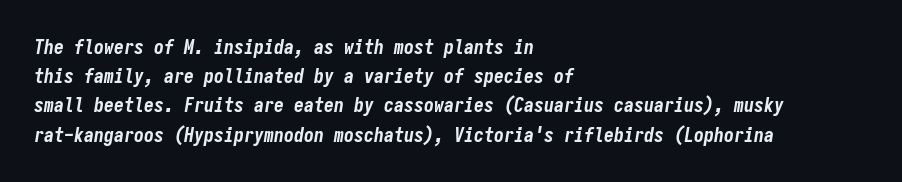
The image shows 20 px bold type, italic (leaning right); set left-aligned, normal line spacing (1.46x), normal letter spacing, not underlined.
